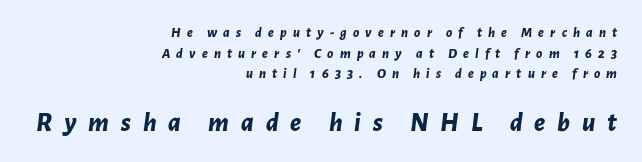
Is the lower block the larger one? Yes — the lower block carries the bigger type. A clean baseline with only descenders dipping below it. Short note: letters widely spaced. Is the block centered? No — it sits flush against the right margin. Bold? Absolutely — the strokes are thick and heavy.
